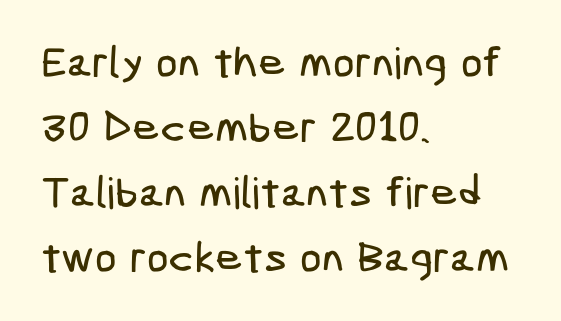
Q: Is the typeface a serif or a sans-serif typeface? A: Sans-serif.
Q: Is the text underlined? A: No.
Q: How is the paragraph aligned? A: Left-aligned.
Q: Is the spacing between letters normal or unusually wide? A: Normal.
Q: Is the spacing between lines tight, normal or loose? A: Normal.
Q: Width (condensed, normal, or wide)? A: Condensed.
Q: Stroke contrast? A: Low.
Q: x-height? A: Medium.
